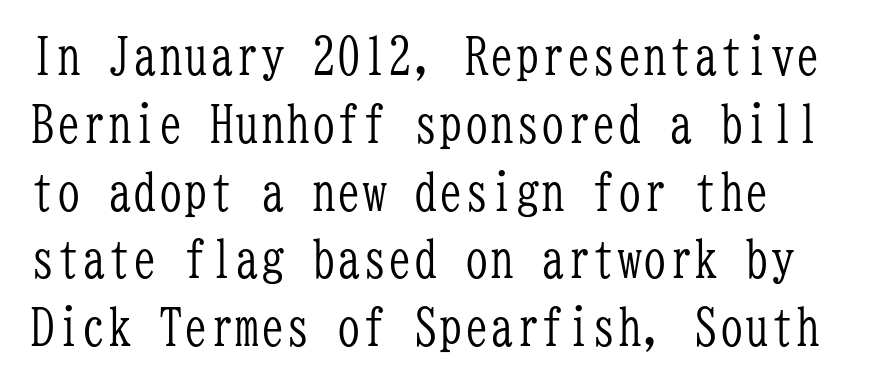
Does extra space separate the letters? No, they use regular spacing. Every stem runs plumb, perpendicular to the baseline. Monospaced: the letters line up in strict vertical columns. The letters carry serifs — small finishing strokes at the ends of their stems.
